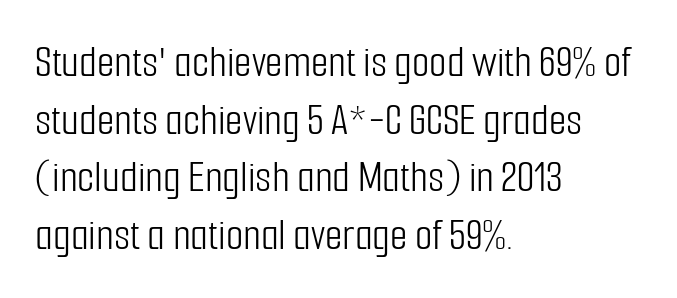
{"serif": "no", "italic": "no", "bold": "no", "weight": "light", "width": "condensed", "stroke_contrast": "low", "x_height": "medium", "monospaced": "no", "underline": "no", "align": "left", "line_spacing": "normal", "line_spacing_ratio": 1.28, "letter_spacing": "normal", "letter_spacing_em": 0.0, "glyph_px": 45}
